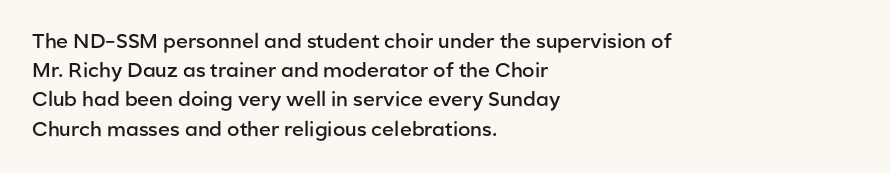
The image shows 20 px text type, upright; set left-aligned, normal line spacing (1.46x), normal letter spacing, not underlined.
